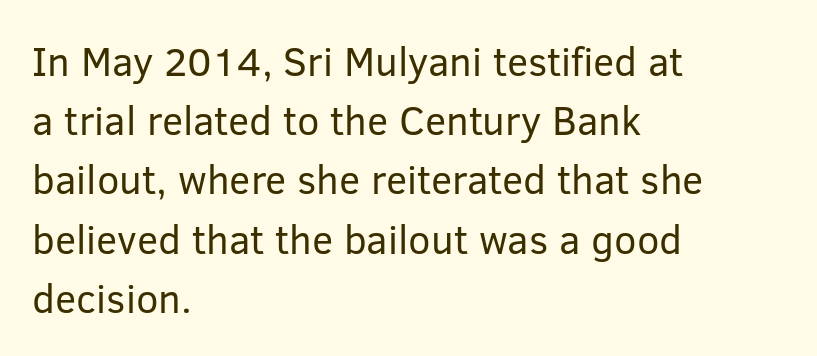
{"serif": "no", "italic": "no", "bold": "no", "weight": "regular", "width": "normal", "stroke_contrast": "low", "x_height": "medium", "monospaced": "no", "underline": "no", "align": "left", "line_spacing": "normal", "line_spacing_ratio": 1.48, "letter_spacing": "normal", "letter_spacing_em": 0.0, "glyph_px": 40}
